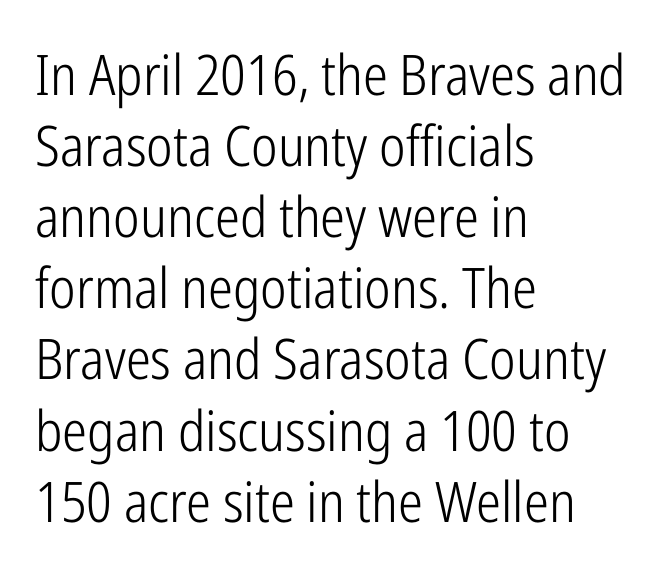
The image shows 56 px light, condensed sans-serif type, upright; set left-aligned, normal line spacing (1.27x), normal letter spacing, not underlined; low stroke contrast and a medium x-height.
